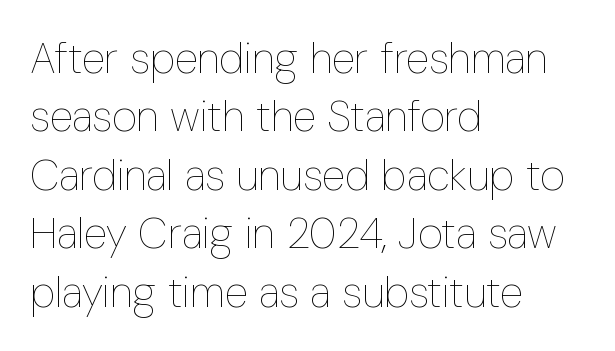
Q: Is the text bold? A: No.
Q: Is the text italic (slanted)? A: No, it is upright.
Q: Is the text underlined? A: No.
Q: How is the paragraph aligned? A: Left-aligned.
Q: Is the spacing between letters normal or unusually wide? A: Normal.
Q: Is the spacing between lines tight, normal or loose? A: Normal.
Q: Width (condensed, normal, or wide)? A: Condensed.
Q: Stroke contrast? A: Low.
Q: x-height? A: Medium.
Q: Monospaced? A: No.
